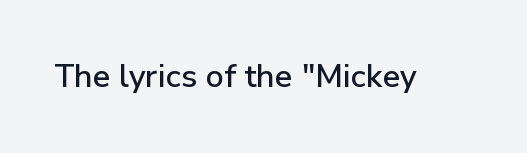
{"serif": "no", "italic": "no", "width": "normal", "stroke_contrast": "low", "x_height": "medium", "monospaced": "no", "underline": "no", "letter_spacing": "normal", "letter_spacing_em": 0.0, "glyph_px": 32}
